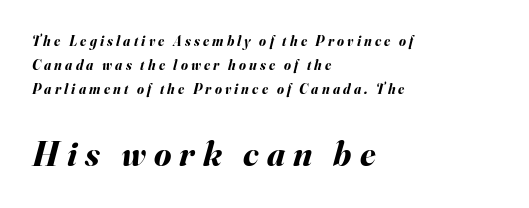
Compared with an ordinary text face, these strokes are far heavier — a full bold. Spacing verdict: proportional, widths tailored to each character. The zone under the glyphs is completely vacant. The letterforms stand isolated, each surrounded by extra space. Typeset ragged right — the left edge is the straight one.
